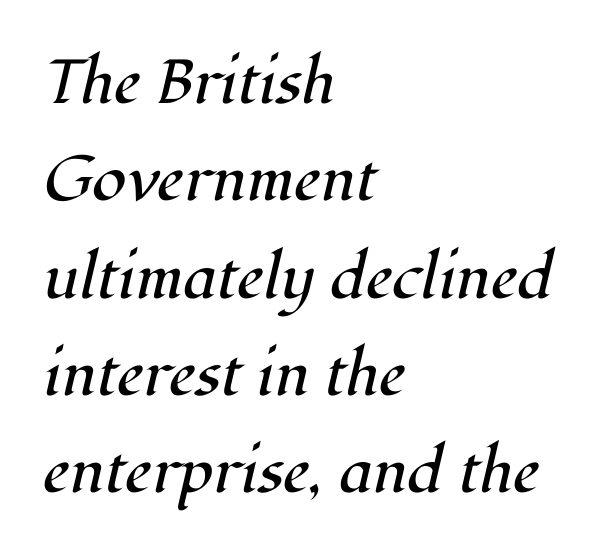
{"serif": "yes", "italic": "yes", "lean": "right", "slant_degrees": 12, "bold": "no", "weight": "regular", "width": "normal", "stroke_contrast": "high", "x_height": "medium", "monospaced": "no", "underline": "no", "align": "left", "line_spacing": "normal", "line_spacing_ratio": 1.57, "letter_spacing": "normal", "letter_spacing_em": 0.0, "glyph_px": 62}
